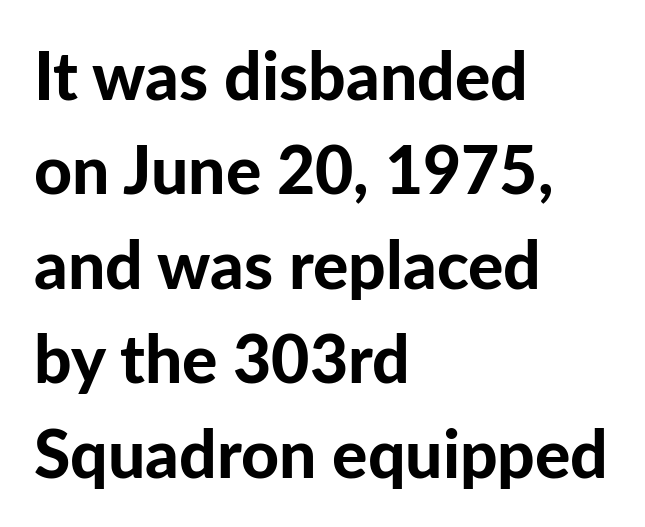
{"serif": "no", "italic": "no", "bold": "yes", "weight": "bold", "width": "normal", "stroke_contrast": "low", "x_height": "medium", "monospaced": "no", "underline": "no", "align": "left", "line_spacing": "normal", "line_spacing_ratio": 1.43, "letter_spacing": "normal", "letter_spacing_em": 0.0, "glyph_px": 66}
